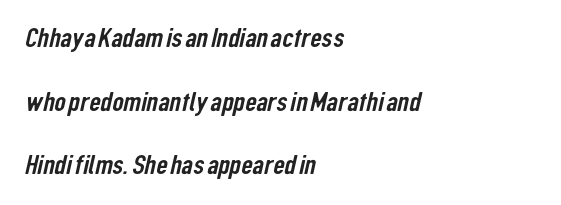
The leading is generous, giving the passage an open texture. Type style note: lacks serifs. The baseline area is clear. Caption: multi-line text, flush left, ragged right. Spacing verdict: proportional, widths tailored to each character. Nobody touched the tracking dial on this one.
